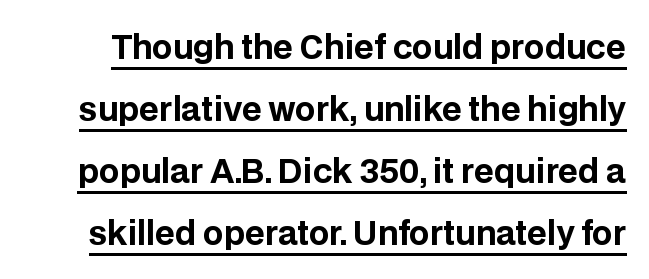
Q: Is the text bold? A: Yes.
Q: Is the text italic (slanted)? A: No, it is upright.
Q: Is the typeface a serif or a sans-serif typeface? A: Sans-serif.
Q: Is the text underlined? A: Yes.
Q: Is the spacing between letters normal or unusually wide? A: Normal.
Q: Is the spacing between lines tight, normal or loose? A: Loose.
Q: Width (condensed, normal, or wide)? A: Normal.
Q: Stroke contrast? A: Low.
Q: x-height? A: Large.
Q: Monospaced? A: No.
